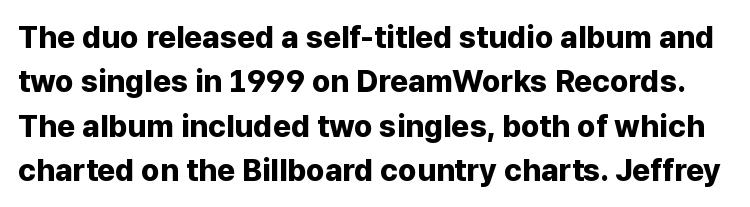
{"serif": "no", "italic": "no", "bold": "yes", "weight": "bold", "width": "normal", "stroke_contrast": "low", "x_height": "medium", "monospaced": "no", "underline": "no", "line_spacing": "normal", "line_spacing_ratio": 1.43, "letter_spacing": "normal", "letter_spacing_em": 0.0, "glyph_px": 31}
